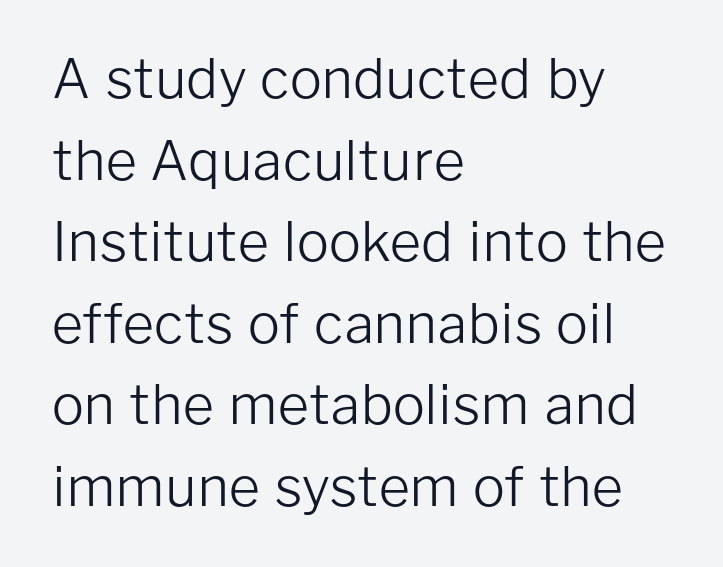
The image shows 54 px light sans-serif type, upright; set left-aligned, normal line spacing (1.51x), normal letter spacing, not underlined; low stroke contrast and a medium x-height.
